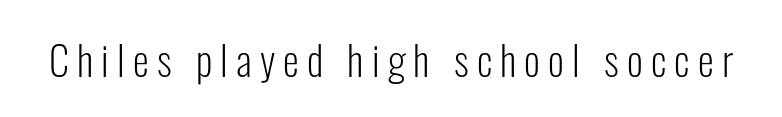
Quick note: not italic, upright. Bare-footed words on every line. Characters follow at a spacing far wider than the type designer built in. The face used here is proportionally spaced, like ordinary book or web type. Each letter's strokes conclude bluntly, with no projecting serifs.
